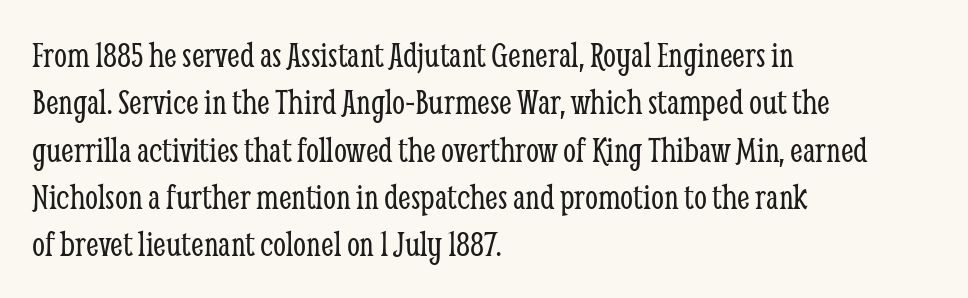
The image shows 37 px light, condensed serif type, upright; set left-aligned, normal line spacing (1.28x), normal letter spacing, not underlined; low stroke contrast and a medium x-height.
